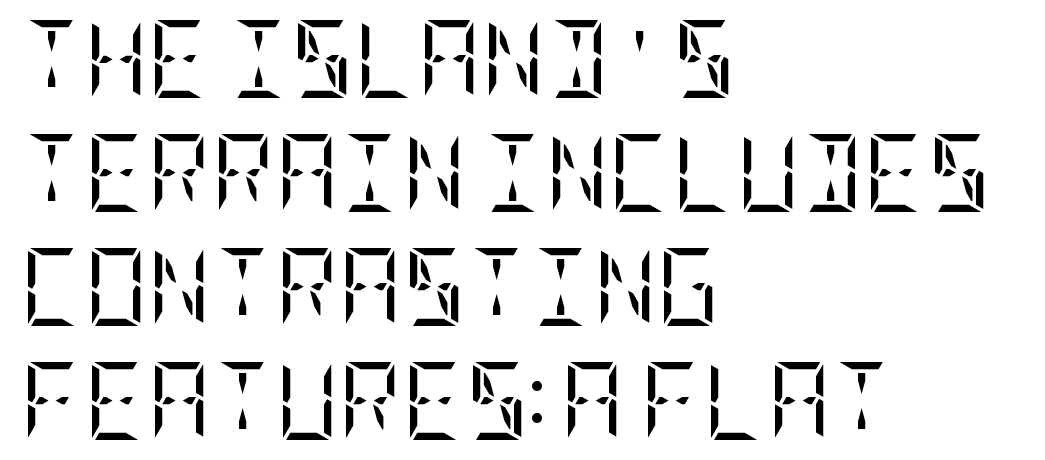
Underlining? Definitely not there. This sample uses plain, unmodified letter spacing. These lines are composed in type with serifs. Compared with a typical body face, this is equally light or lighter still.
